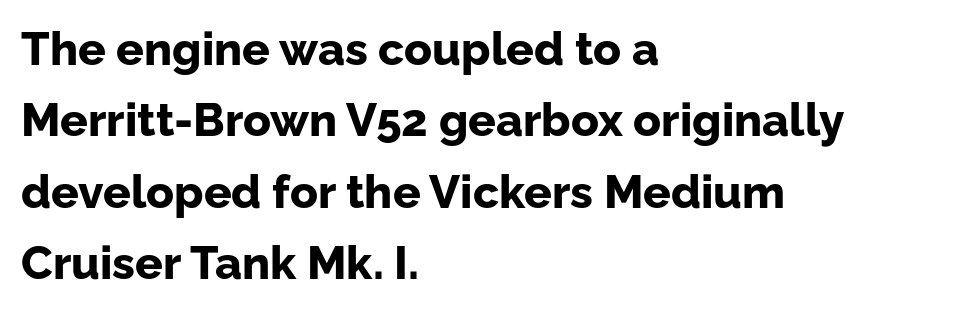
The image shows 46 px bold sans-serif type, upright; set left-aligned, normal line spacing (1.55x), normal letter spacing, not underlined; low stroke contrast and a medium x-height.
